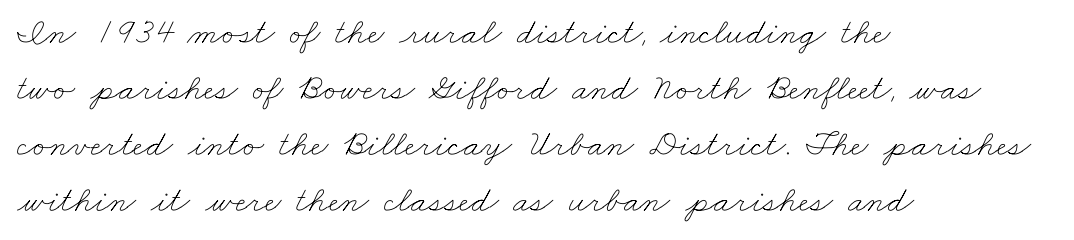
All the whitespace from short lines collects on the right. Weight: not bold — regular or lighter. One glance says typical: line gaps are just what's usual. Note the varied advance widths — an 'i' is clearly narrower than an 'm'.
